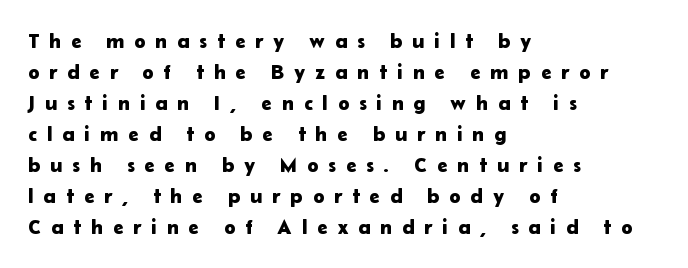
Q: Is the text italic (slanted)? A: No, it is upright.
Q: Is the text underlined? A: No.
Q: How is the paragraph aligned? A: Left-aligned.
Q: Is the spacing between letters normal or unusually wide? A: Unusually wide.
Q: Is the spacing between lines tight, normal or loose? A: Normal.
